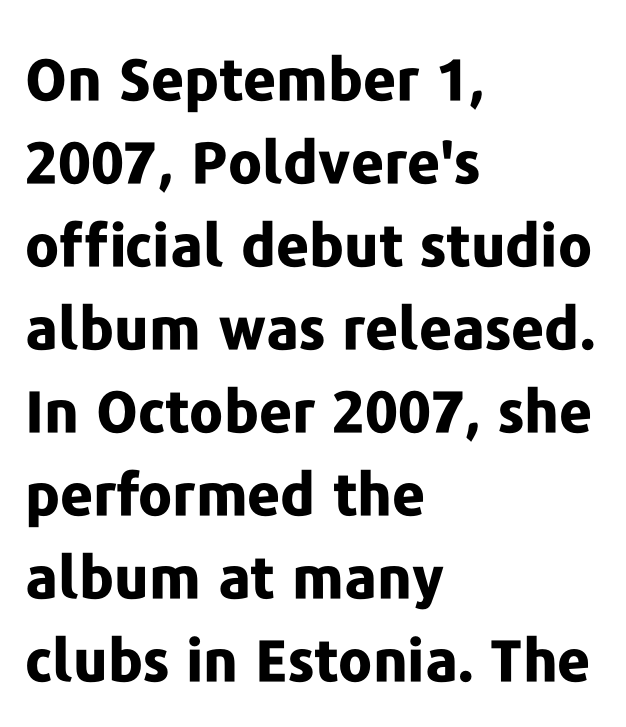
Left-aligned paragraph, ragged on the right. Here the designer chose a conventional face with non-uniform glyph widths. Nothing unusual about the tracking: characters are spaced as the font intends. Compared with typical paragraphs, the rows here are spaced about the same.
